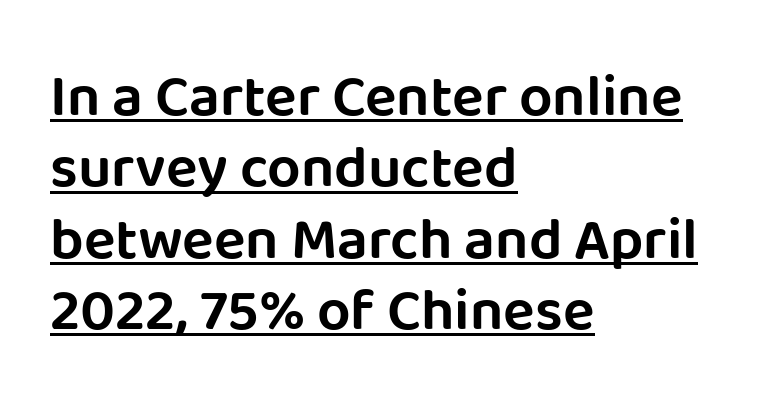
Q: Is the text italic (slanted)? A: No, it is upright.
Q: Is the typeface a serif or a sans-serif typeface? A: Sans-serif.
Q: Is the text underlined? A: Yes.
Q: How is the paragraph aligned? A: Left-aligned.
Q: Is the spacing between letters normal or unusually wide? A: Normal.
Q: Width (condensed, normal, or wide)? A: Normal.
Q: Stroke contrast? A: Low.
Q: x-height? A: Large.
Q: Monospaced? A: No.
